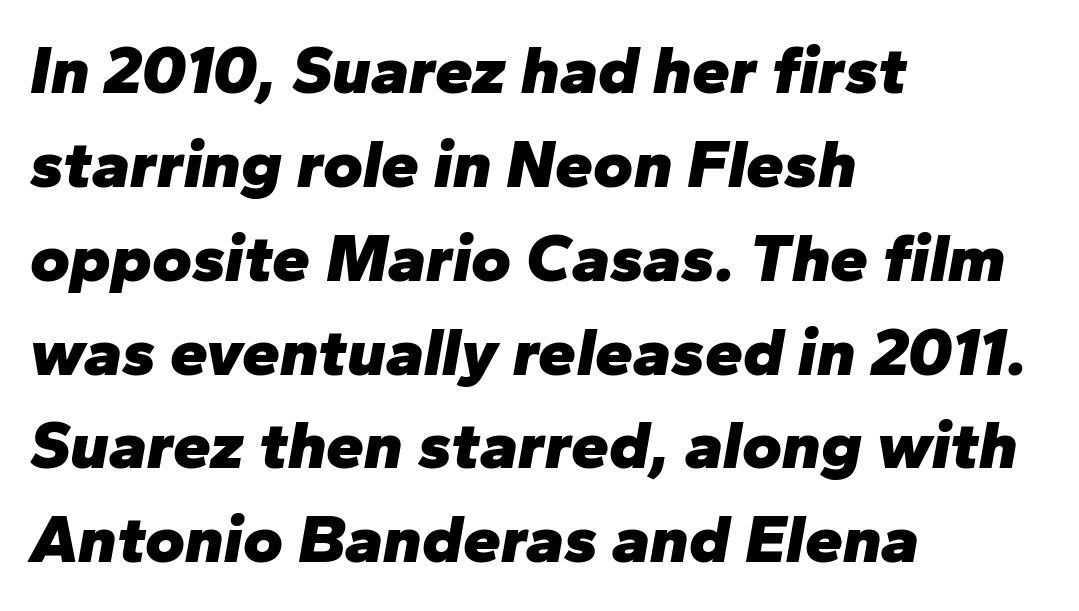
The image shows 68 px heavy type, italic (leaning right); set left-aligned, normal line spacing (1.38x), normal letter spacing, not underlined; low stroke contrast and a medium x-height.
